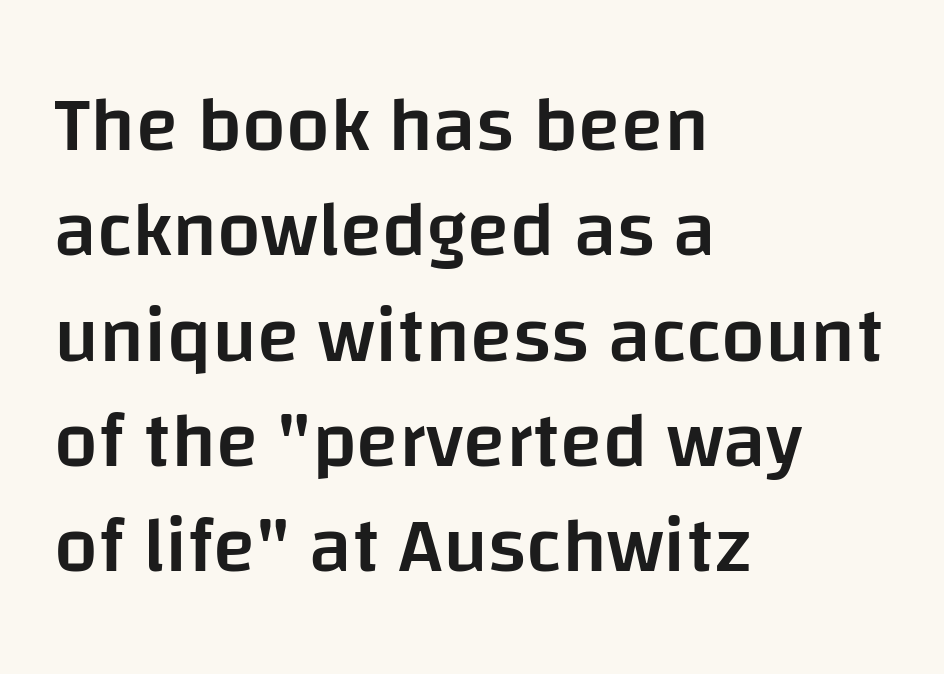
Interline gaps are of average width in this sample. Stroke terminals: plain, sans-serif. This sample uses an upright cut, with every glyph sitting square on the baseline. What weight is shown? A semibold, between regular and bold. Think of a printed novel: that variable character pitch is what you see here. Line beginnings align vertically; line endings do not.
